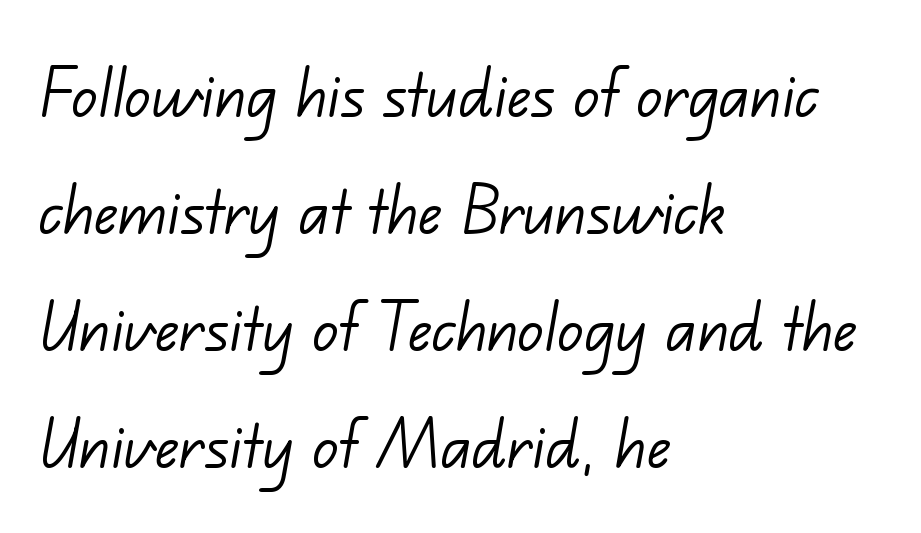
The image shows 79 px light sans-serif type; set left-aligned, normal line spacing (1.48x), normal letter spacing, not underlined; low stroke contrast and a small x-height.
